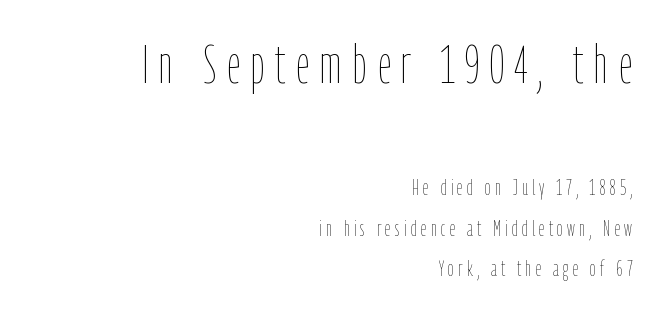
Style check: upright. The passage shown is typed in a proportional face where columns would drift. Loose tracking; the words dissolve into strings of separated letters. Check under the words: just untouched page. Look at the glyph heights: the upper group is clearly the bigger setting.
